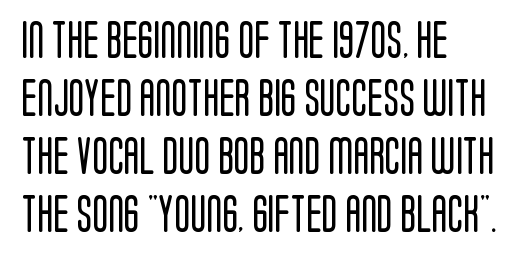
This is the regular roman posture of the typeface. The type is set solid horizontally, with unmodified tracking. Regular leading. This sample is left-justified, so line endings fall wherever the words run out. Nothing sits at the stroke ends, so this counts as sans-serif.
